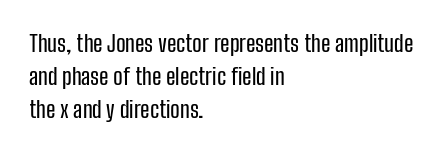
{"italic": "no", "underline": "no", "align": "left", "line_spacing": "normal", "line_spacing_ratio": 1.44, "letter_spacing": "normal", "letter_spacing_em": 0.0, "glyph_px": 23}
